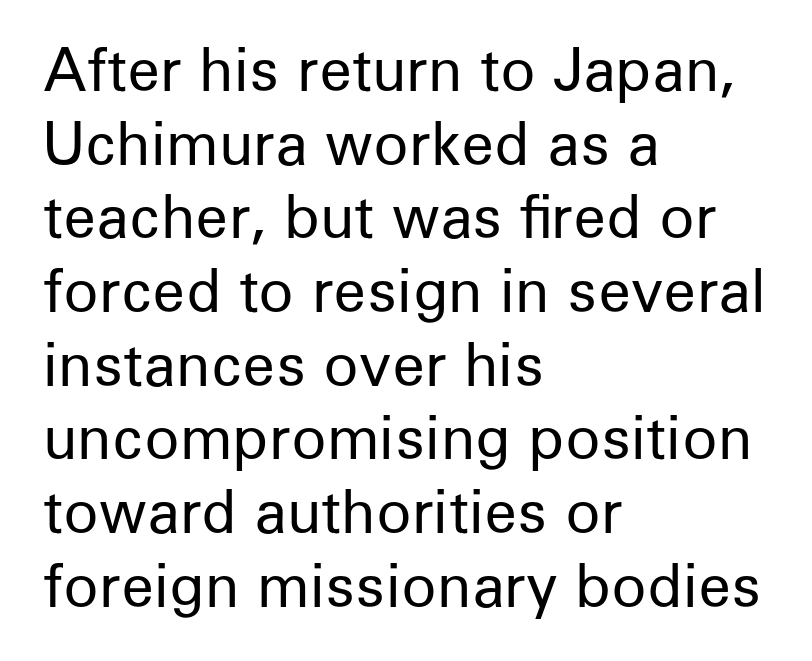
Q: Is the text bold? A: No.
Q: Is the text italic (slanted)? A: No, it is upright.
Q: Is the typeface a serif or a sans-serif typeface? A: Sans-serif.
Q: Is the text underlined? A: No.
Q: How is the paragraph aligned? A: Left-aligned.
Q: Is the spacing between letters normal or unusually wide? A: Normal.
Q: Is the spacing between lines tight, normal or loose? A: Normal.
Q: Width (condensed, normal, or wide)? A: Normal.
Q: Stroke contrast? A: Low.
Q: x-height? A: Medium.
Q: Monospaced? A: No.
